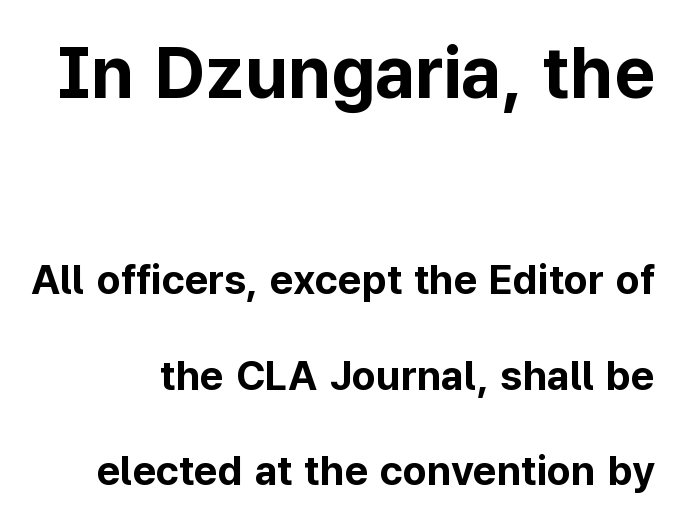
Stroke thickness is high; the sample reads as a true bold. Compared with typical paragraphs, the rows here are farther apart. The rendering shrinks the type as you move from the upper chunk to the lower. This sample has the flowing, uneven cadence of proportional lettering. The area under the type is left untouched.
